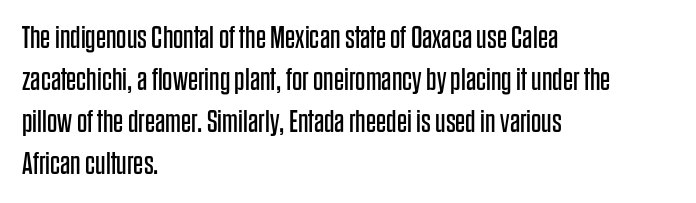
{"serif": "no", "italic": "no", "bold": "no", "weight": "regular", "width": "condensed", "stroke_contrast": "low", "x_height": "large", "monospaced": "no", "underline": "no", "align": "left", "line_spacing": "normal", "line_spacing_ratio": 1.31, "letter_spacing": "normal", "letter_spacing_em": 0.0, "glyph_px": 32}
